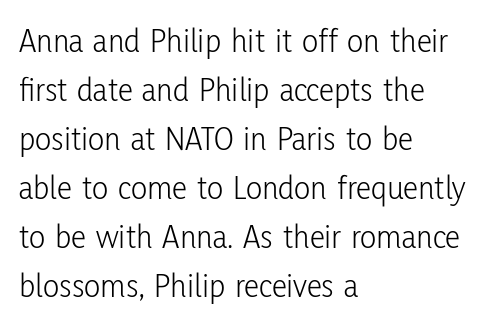
You could not count columns in this text — the font is proportionally spaced. Line starts are locked; line ends wander. Descenders hang freely into open space. Short note: letters normally spaced. No feet cap the strokes, marking this as sans-serif type. Weight: regular or lighter.
